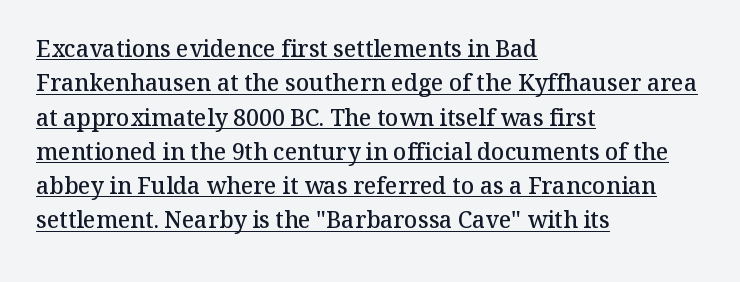
The image shows 23 px text type, upright; set left-aligned, normal line spacing (1.49x), normal letter spacing, underlined.
